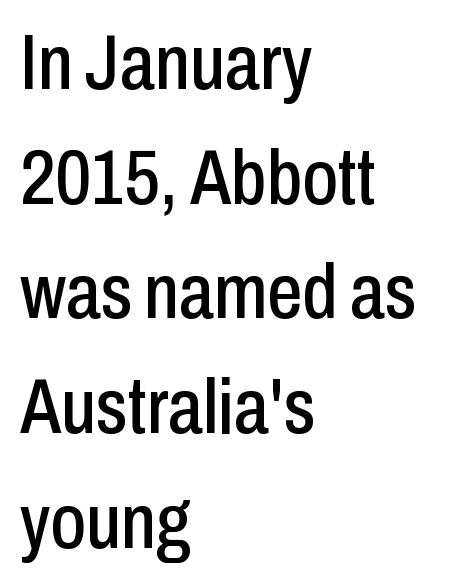
Q: Is the text italic (slanted)? A: No, it is upright.
Q: Is the typeface a serif or a sans-serif typeface? A: Sans-serif.
Q: Is the text underlined? A: No.
Q: How is the paragraph aligned? A: Left-aligned.
Q: Is the spacing between letters normal or unusually wide? A: Normal.
Q: Is the spacing between lines tight, normal or loose? A: Normal.
Q: Width (condensed, normal, or wide)? A: Condensed.
Q: Stroke contrast? A: Low.
Q: x-height? A: Medium.
Q: Monospaced? A: No.
